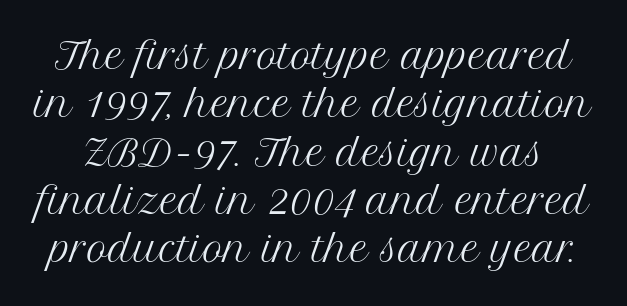
The image shows 35 px regular-weight type; set normal line spacing (1.38x), normal letter spacing, not underlined; medium stroke contrast and a medium x-height.
